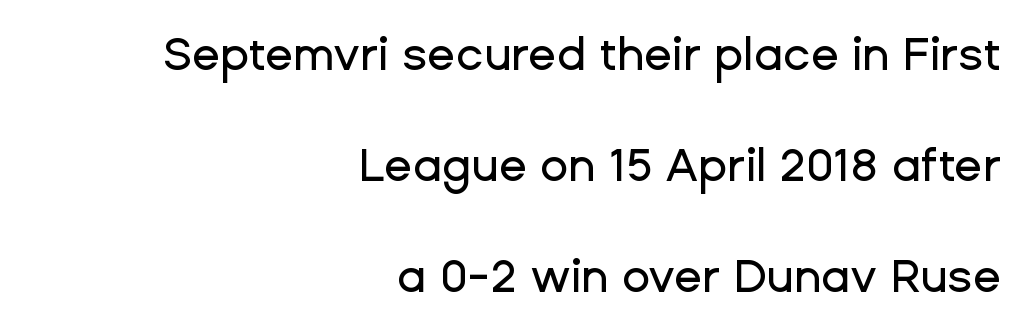
The image shows 46 px sans-serif type, upright; set right-aligned, loose line spacing (2.41x), normal letter spacing, not underlined; low stroke contrast and a medium x-height.
